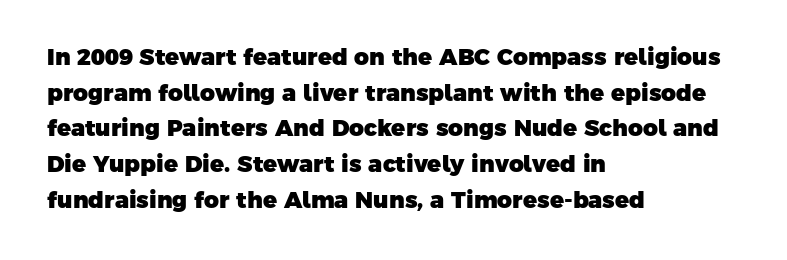
The lines are quadded left. How would I describe the line gaps? Plain and ordinary. The passage shown has conventional tracking throughout. Heft: maximum for text — a bold. The gap between lines stays unmarked.
